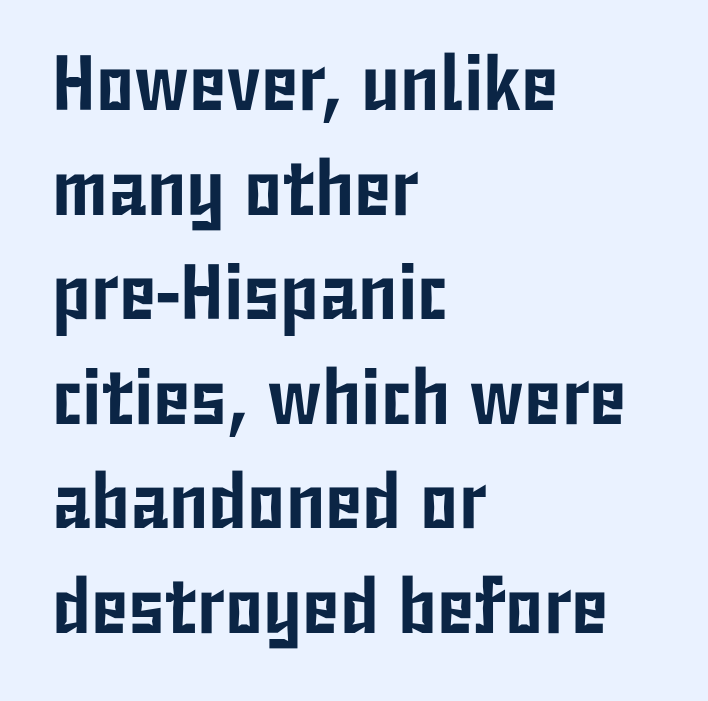
The image shows 78 px condensed sans-serif type, upright; set left-aligned, normal line spacing (1.34x), normal letter spacing, not underlined; low stroke contrast and a medium x-height.
